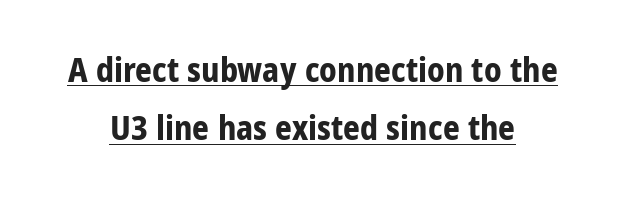
{"serif": "no", "italic": "no", "bold": "yes", "weight": "bold", "width": "normal", "stroke_contrast": "low", "x_height": "medium", "monospaced": "no", "underline": "yes", "align": "center", "line_spacing_ratio": 1.77, "letter_spacing": "normal", "letter_spacing_em": 0.0, "glyph_px": 33}
